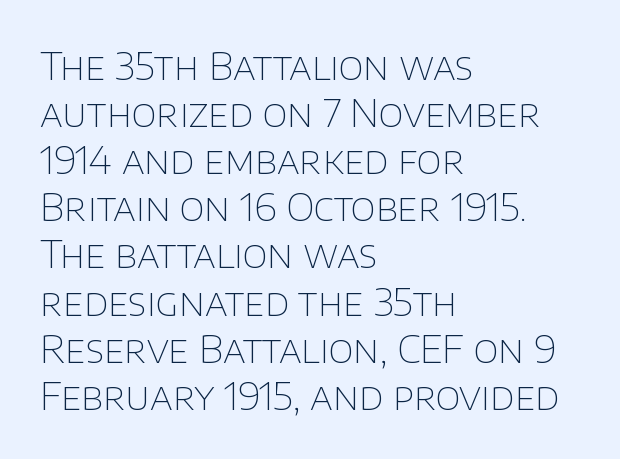
{"serif": "no", "italic": "no", "bold": "no", "weight": "thin", "width": "normal", "stroke_contrast": "low", "x_height": "large", "monospaced": "no", "underline": "no", "align": "left", "line_spacing_ratio": 1.24, "letter_spacing": "normal", "letter_spacing_em": 0.0, "glyph_px": 38}
